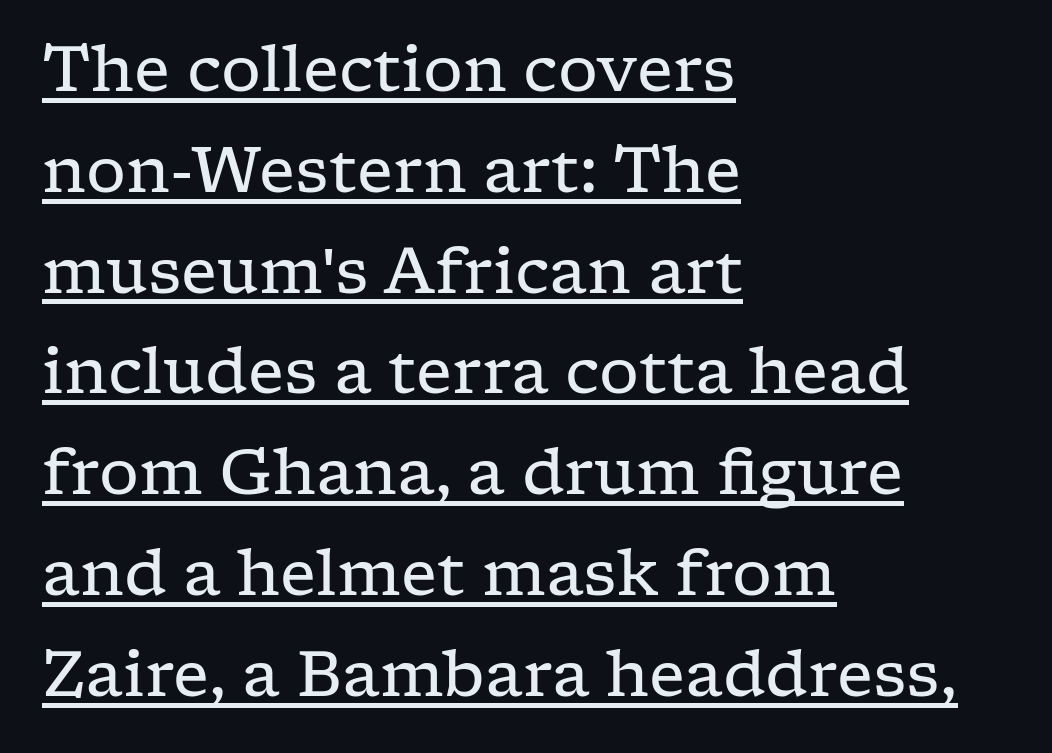
Q: Is the text bold? A: No.
Q: Is the text italic (slanted)? A: No, it is upright.
Q: Is the typeface a serif or a sans-serif typeface? A: Serif.
Q: Is the text underlined? A: Yes.
Q: How is the paragraph aligned? A: Left-aligned.
Q: Is the spacing between letters normal or unusually wide? A: Normal.
Q: Is the spacing between lines tight, normal or loose? A: Normal.
Q: Width (condensed, normal, or wide)? A: Wide.
Q: Stroke contrast? A: Low.
Q: x-height? A: Medium.
Q: Monospaced? A: No.
